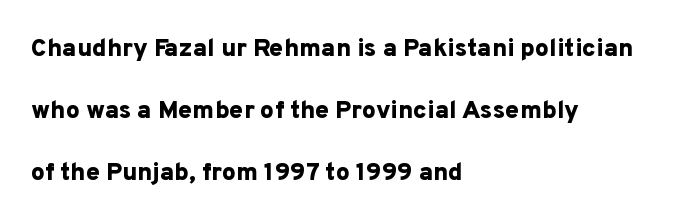
Q: Is the text bold? A: Yes.
Q: Is the text italic (slanted)? A: No, it is upright.
Q: Is the text underlined? A: No.
Q: How is the paragraph aligned? A: Left-aligned.
Q: Is the spacing between letters normal or unusually wide? A: Normal.
Q: Is the spacing between lines tight, normal or loose? A: Loose.
